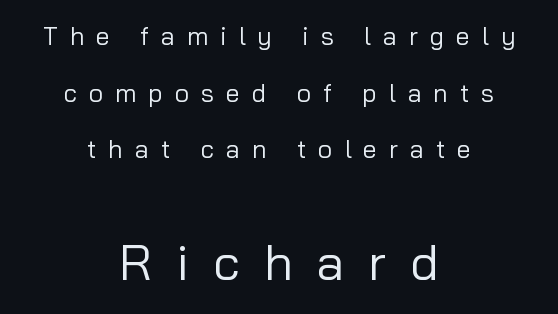
There is plenty of visible air inserted between adjacent glyphs. Leftover space on each line is divided equally before and after the words. Do the letters lean? They stand straight. The passage shown is not underscored anywhere. Does the type have serifs? No, each stem ends abruptly.
